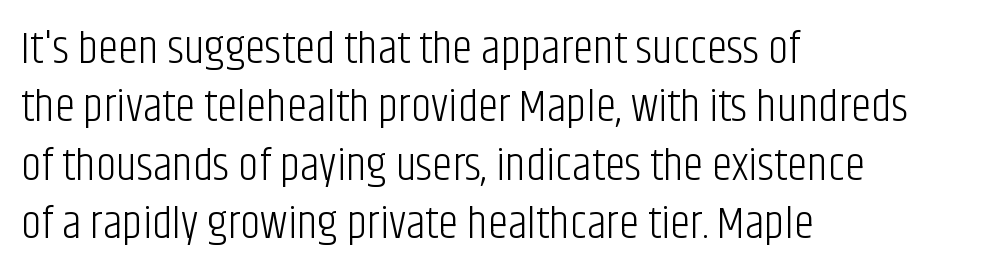
Q: Is the text bold? A: No.
Q: Is the text italic (slanted)? A: No, it is upright.
Q: Is the typeface a serif or a sans-serif typeface? A: Sans-serif.
Q: Is the text underlined? A: No.
Q: How is the paragraph aligned? A: Left-aligned.
Q: Is the spacing between letters normal or unusually wide? A: Normal.
Q: Is the spacing between lines tight, normal or loose? A: Normal.
Q: Width (condensed, normal, or wide)? A: Condensed.
Q: Stroke contrast? A: Low.
Q: x-height? A: Large.
Q: Monospaced? A: No.
